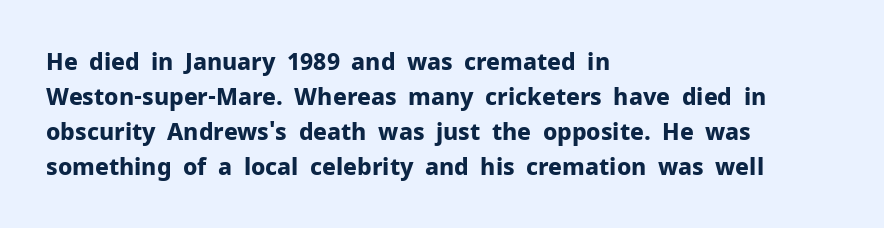
The image shows 23 px bold type, upright; set left-aligned, normal line spacing (1.52x), normal letter spacing, not underlined.
